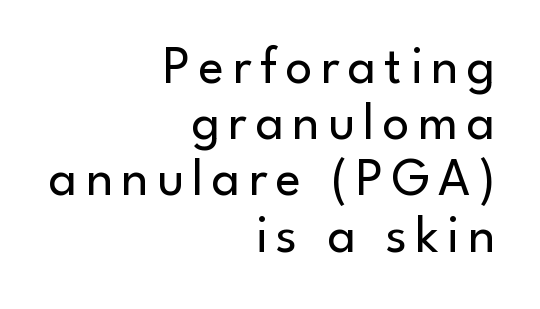
The image shows 53 px regular-weight sans-serif type, upright; set right-aligned, tight line spacing (1.06x), not underlined; low stroke contrast and a small x-height.
